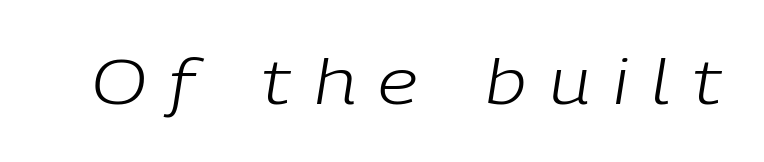
{"italic": "yes", "lean": "right", "slant_degrees": 9, "bold": "no", "weight": "light", "width": "normal", "stroke_contrast": "low", "x_height": "medium", "monospaced": "no", "underline": "no", "letter_spacing": "wide", "letter_spacing_em": 0.36, "glyph_px": 63}
